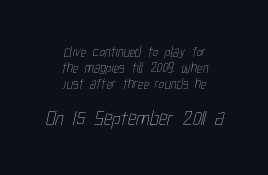
{"bold": "no", "underline": "no", "align": "center", "line_spacing": "tight", "line_spacing_ratio": 1.13, "letter_spacing": "normal", "letter_spacing_em": 0.0, "larger_block": "second", "size_ratio": 1.5, "glyph_px": 21}
